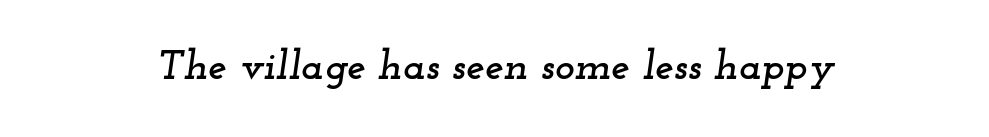
{"serif": "yes", "italic": "yes", "lean": "right", "slant_degrees": 12, "width": "wide", "stroke_contrast": "low", "x_height": "small", "monospaced": "no", "underline": "no", "letter_spacing": "normal", "letter_spacing_em": 0.0, "glyph_px": 42}
